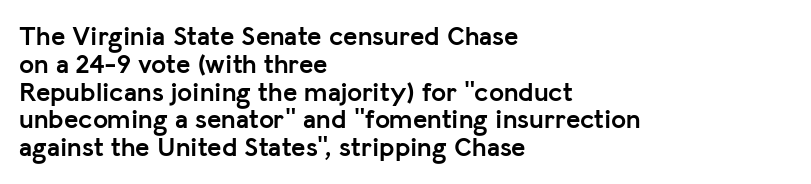
{"italic": "no", "bold": "yes", "underline": "no", "align": "left", "line_spacing": "tight", "line_spacing_ratio": 1.03, "letter_spacing": "normal", "letter_spacing_em": 0.0, "glyph_px": 27}
